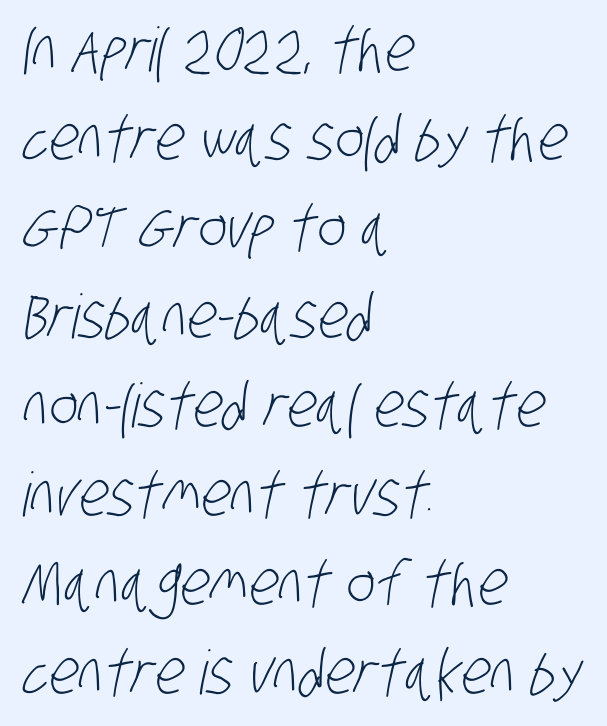
The image shows 61 px light, condensed sans-serif type; set left-aligned, normal line spacing (1.46x), normal letter spacing, not underlined; low stroke contrast and a large x-height.
